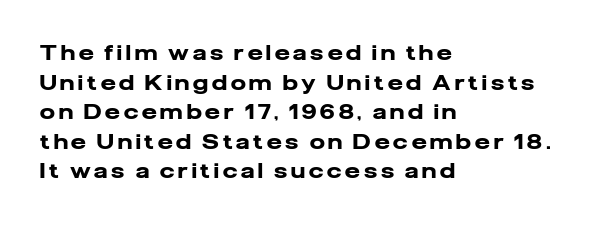
Only glyphs here, with clear space below each row. In CSS terms this would be text-align: left. The font's upright variant was chosen for this text. The space between consecutive lines is moderate. Caption: bold face, heavy strokes.
